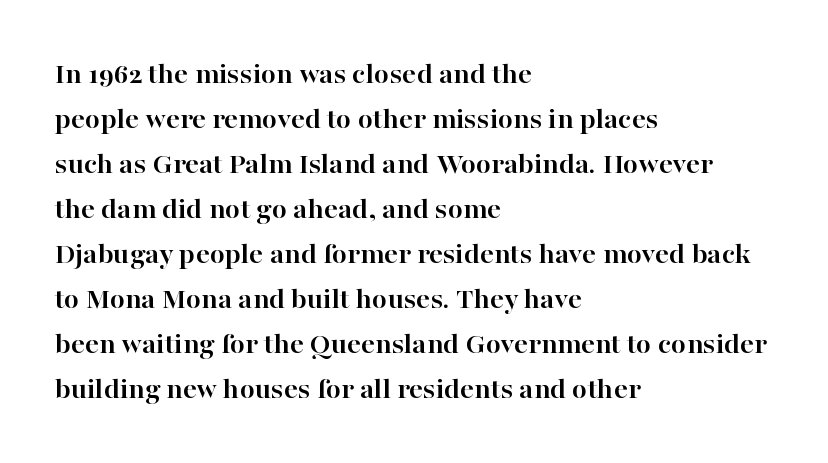
Q: Is the text bold? A: Yes.
Q: Is the text italic (slanted)? A: No, it is upright.
Q: Is the typeface a serif or a sans-serif typeface? A: Serif.
Q: Is the text underlined? A: No.
Q: How is the paragraph aligned? A: Left-aligned.
Q: Is the spacing between letters normal or unusually wide? A: Normal.
Q: Is the spacing between lines tight, normal or loose? A: Normal.
Q: Width (condensed, normal, or wide)? A: Normal.
Q: Stroke contrast? A: High.
Q: x-height? A: Medium.
Q: Monospaced? A: No.
